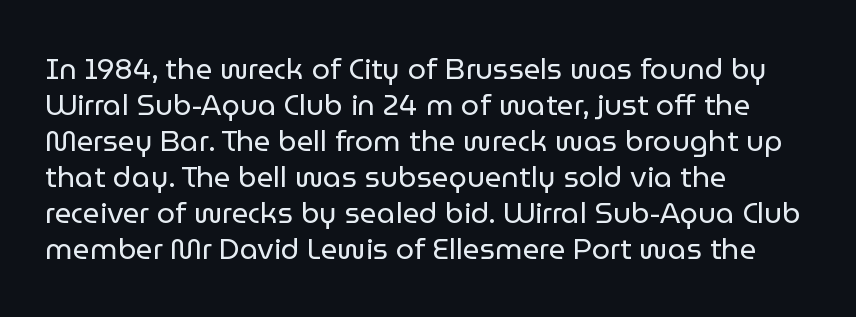
The rendering uses natural spacing where letterforms have individual widths. Any mark beneath the type? The region is blank. Which margin do the lines hug? The left one — the right edge is uneven. You can tell it's not italic because the verticals are truly vertical. These lines are composed in type without serifs.
